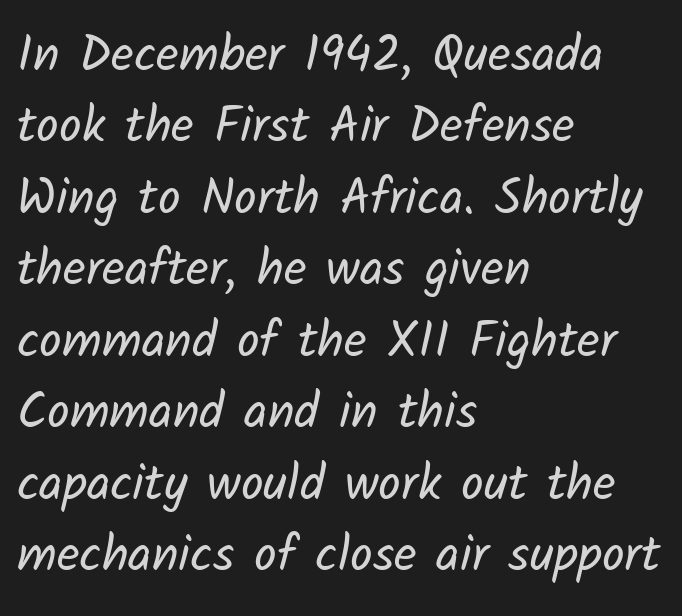
Each letter keeps its own natural width here, so spacing adapts to shape. Nothing sits at the stroke ends, so this counts as sans-serif. The zone under the glyphs is completely vacant. Left-aligned paragraph, ragged on the right.
